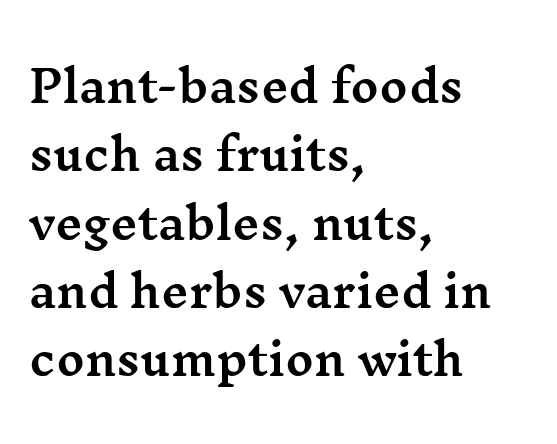
Q: Is the text italic (slanted)? A: No, it is upright.
Q: Is the typeface a serif or a sans-serif typeface? A: Serif.
Q: Is the text underlined? A: No.
Q: How is the paragraph aligned? A: Left-aligned.
Q: Is the spacing between letters normal or unusually wide? A: Normal.
Q: Is the spacing between lines tight, normal or loose? A: Normal.
Q: Width (condensed, normal, or wide)? A: Wide.
Q: Stroke contrast? A: Medium.
Q: x-height? A: Medium.
Q: Monospaced? A: No.
